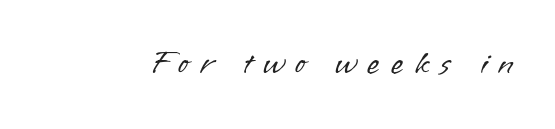
{"serif": "no", "bold": "no", "weight": "light", "width": "normal", "stroke_contrast": "low", "x_height": "small", "monospaced": "no", "underline": "no", "letter_spacing": "wide", "letter_spacing_em": 0.34, "glyph_px": 32}
